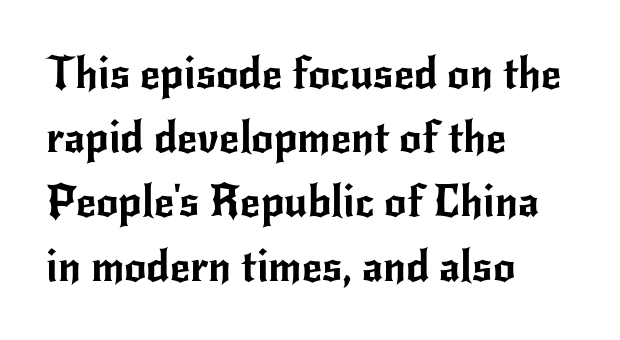
{"serif": "no", "italic": "no", "width": "normal", "stroke_contrast": "low", "x_height": "small", "monospaced": "no", "underline": "no", "align": "left", "line_spacing": "normal", "line_spacing_ratio": 1.46, "letter_spacing": "normal", "letter_spacing_em": 0.0, "glyph_px": 44}
